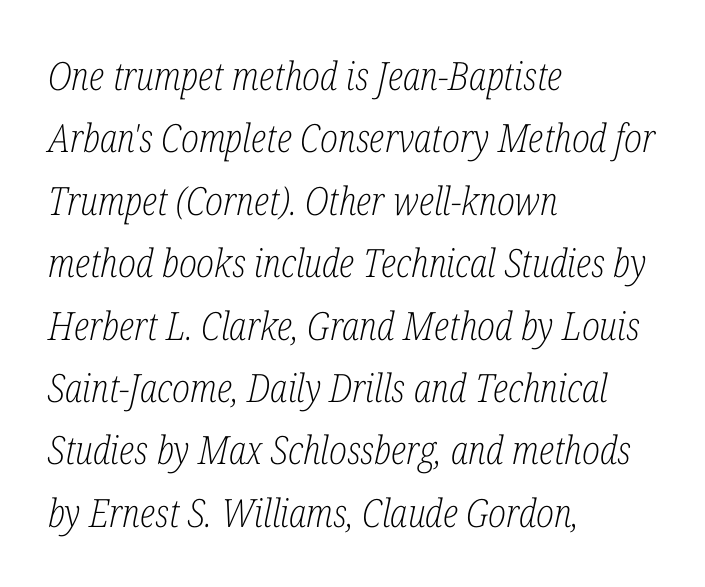
{"serif": "yes", "italic": "yes", "lean": "right", "slant_degrees": 12, "bold": "no", "weight": "light", "width": "condensed", "stroke_contrast": "low", "x_height": "medium", "monospaced": "no", "underline": "no", "align": "left", "line_spacing": "normal", "line_spacing_ratio": 1.6, "letter_spacing": "normal", "letter_spacing_em": 0.0, "glyph_px": 39}
